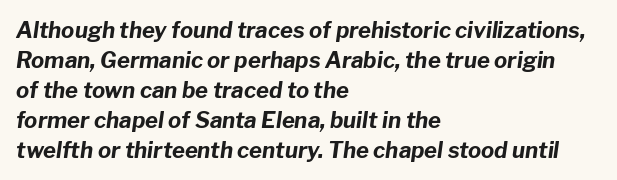
A typesetter would call this leading conventional body-copy spacing. A typesetter would call this zero additional tracking. These lines carry a lot of weight — the face is fully bold. Horizontally, the lines are justified to the leading edge only.
